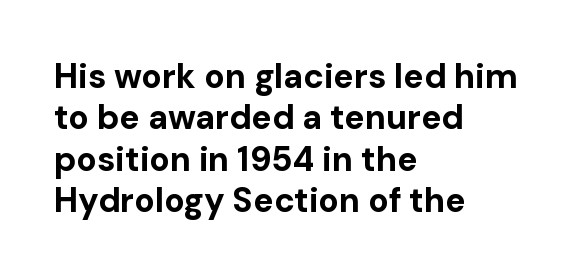
The image shows 34 px bold sans-serif type, upright; set left-aligned, line spacing 1.22x, normal letter spacing, not underlined; low stroke contrast and a medium x-height.
